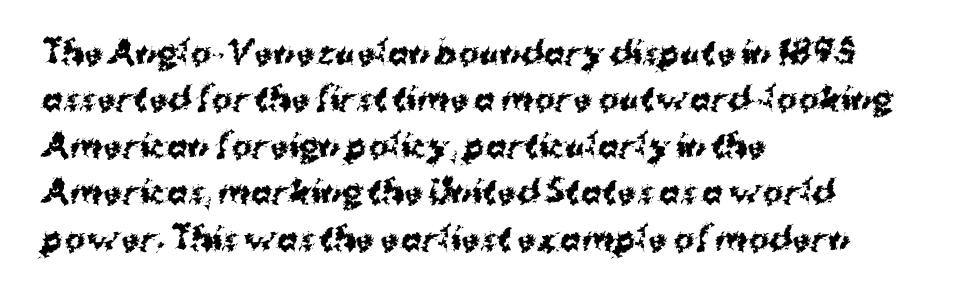
The image shows 31 px bold sans-serif type; set left-aligned, normal line spacing (1.5x), normal letter spacing, not underlined; medium stroke contrast and a medium x-height.
